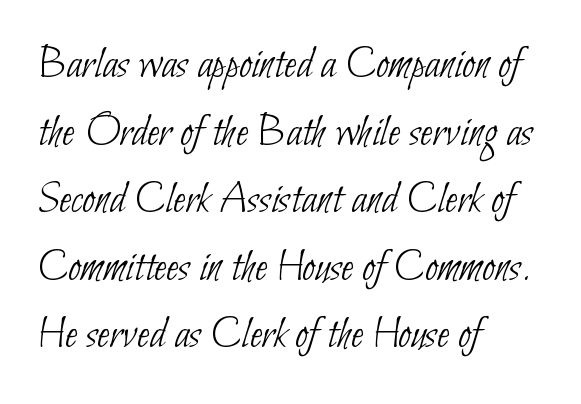
Q: Is the text bold? A: No.
Q: Is the typeface a serif or a sans-serif typeface? A: Sans-serif.
Q: Is the text underlined? A: No.
Q: How is the paragraph aligned? A: Left-aligned.
Q: Is the spacing between letters normal or unusually wide? A: Normal.
Q: Is the spacing between lines tight, normal or loose? A: Normal.
Q: Width (condensed, normal, or wide)? A: Condensed.
Q: Stroke contrast? A: Low.
Q: x-height? A: Small.
Q: Monospaced? A: No.
